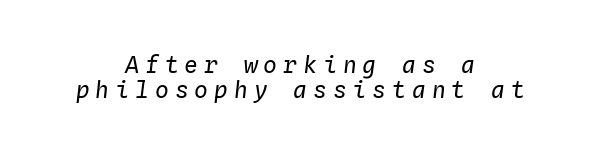
The image shows 23 px text type, italic (leaning right); set centered, tight line spacing (1.07x), unusually wide letter spacing (+0.26 em), not underlined.
